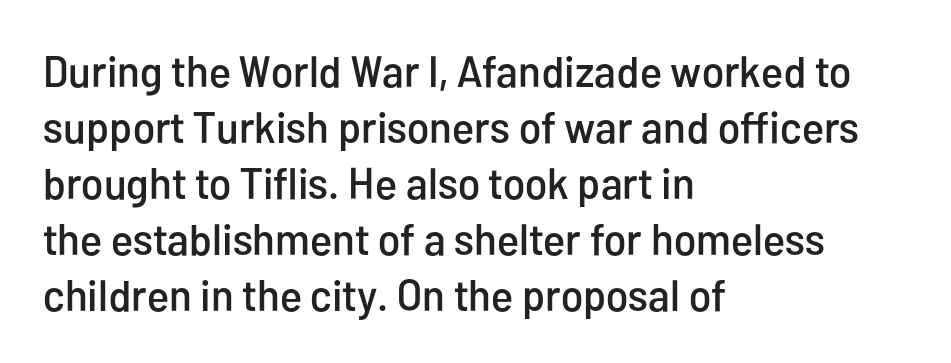
The image shows 44 px condensed sans-serif type, upright; set left-aligned, normal line spacing (1.27x), normal letter spacing, not underlined; low stroke contrast and a medium x-height.
